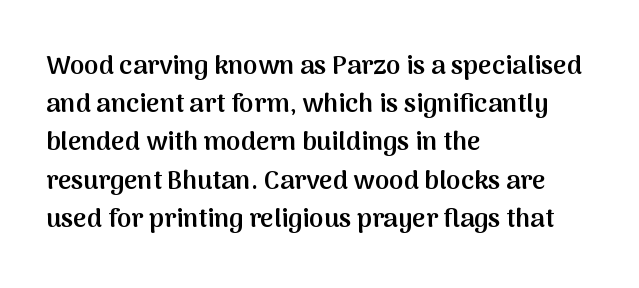
{"italic": "no", "bold": "semi", "underline": "no", "align": "left", "line_spacing": "normal", "line_spacing_ratio": 1.47, "letter_spacing": "normal", "letter_spacing_em": 0.0, "glyph_px": 26}
